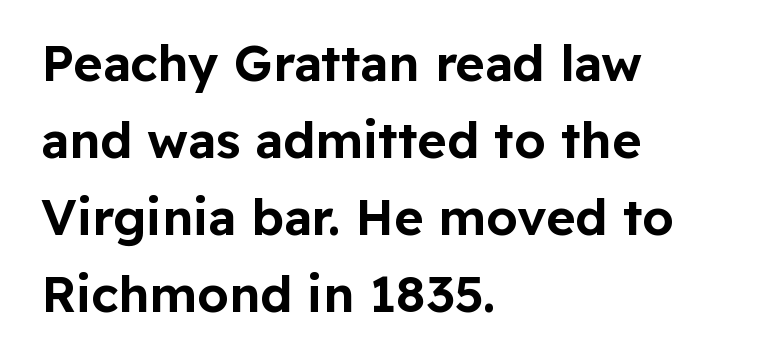
Q: Is the text italic (slanted)? A: No, it is upright.
Q: Is the typeface a serif or a sans-serif typeface? A: Sans-serif.
Q: Is the text underlined? A: No.
Q: How is the paragraph aligned? A: Left-aligned.
Q: Is the spacing between letters normal or unusually wide? A: Normal.
Q: Is the spacing between lines tight, normal or loose? A: Normal.
Q: Width (condensed, normal, or wide)? A: Normal.
Q: Stroke contrast? A: Low.
Q: x-height? A: Medium.
Q: Monospaced? A: No.
